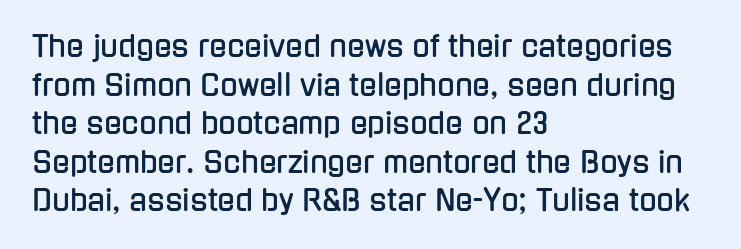
The image shows 29 px condensed sans-serif type, upright; set left-aligned, normal line spacing (1.33x), normal letter spacing, not underlined; low stroke contrast and a medium x-height.
